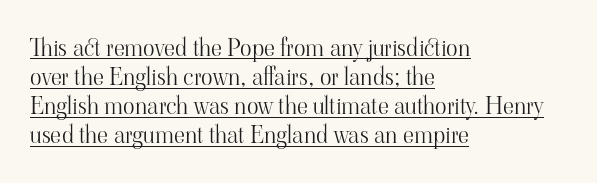
The typeface has the unassuming heft of standard copy or less. A student would call this left alignment; a typographer would say flush left, rag right. The typography opts for an upright posture over an oblique one. The letterforms sit shoulder to shoulder at normal distance. Underlining? Definitely there.
